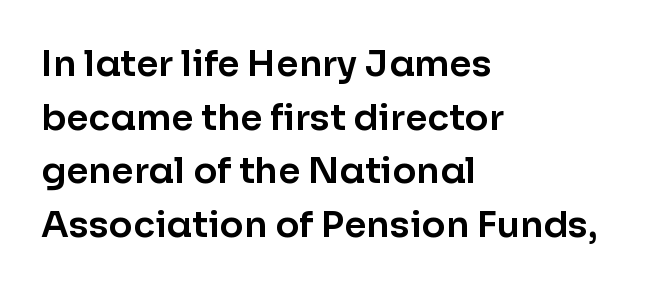
The glyphs are unaccompanied by any horizontal stroke below them. The typography opts for an upright posture over an oblique one. The ragged edge is on the right, which tells us the setting is flush left. The glyphs in this specimen are sans serif. The type is set solid horizontally, with unmodified tracking.
